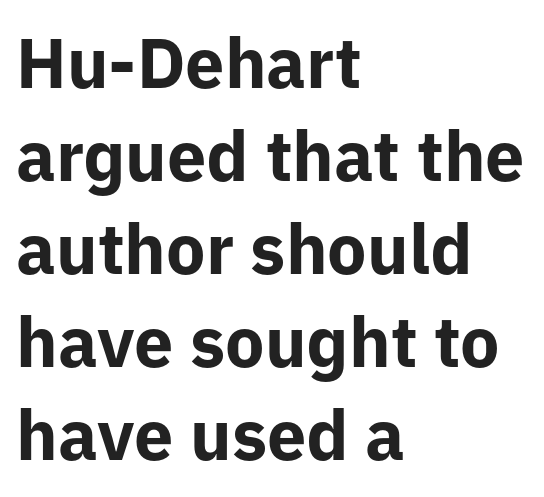
The image shows 70 px bold sans-serif type, upright; set left-aligned, normal line spacing (1.33x), normal letter spacing, not underlined; low stroke contrast and a medium x-height.
